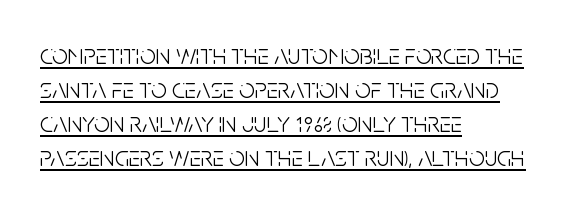
{"serif": "no", "italic": "no", "bold": "no", "weight": "light", "width": "condensed", "stroke_contrast": "low", "x_height": "large", "monospaced": "no", "underline": "yes", "align": "left", "line_spacing_ratio": 1.22, "letter_spacing": "normal", "letter_spacing_em": 0.0, "glyph_px": 28}
